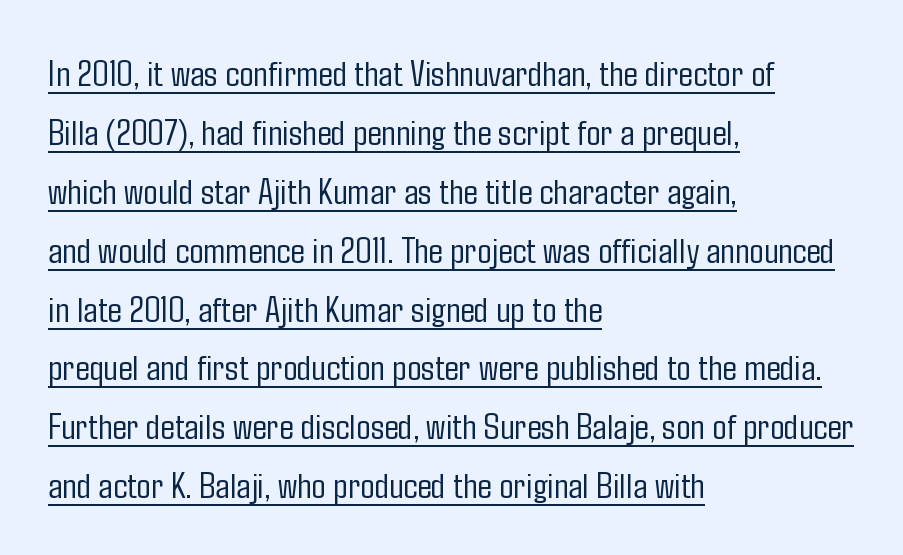
Is the letter spacing exaggerated? No — it looks like the ordinary default. A typesetter would label this face a sans. Do the characters align in a grid? No, the font is proportional. The letters stand upright; this is a roman face.
